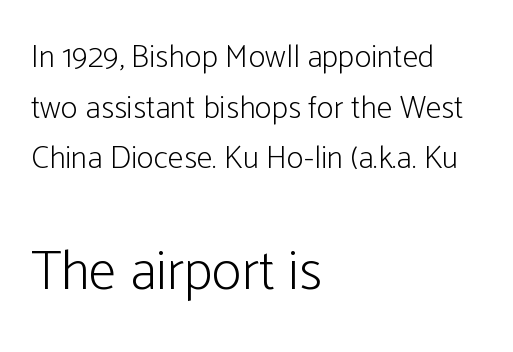
{"serif": "no", "italic": "no", "bold": "no", "weight": "light", "width": "condensed", "stroke_contrast": "low", "x_height": "medium", "monospaced": "no", "underline": "no", "align": "left", "line_spacing": "normal", "line_spacing_ratio": 1.58, "letter_spacing": "normal", "letter_spacing_em": 0.0, "larger_block": "second", "size_ratio": 1.75, "glyph_px": 56}
